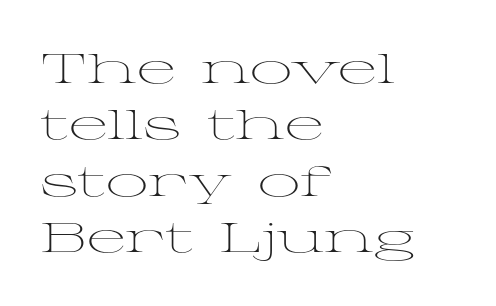
The image shows 42 px light, wide serif type, upright; set left-aligned, normal line spacing (1.34x), normal letter spacing, not underlined; medium stroke contrast and a medium x-height.
